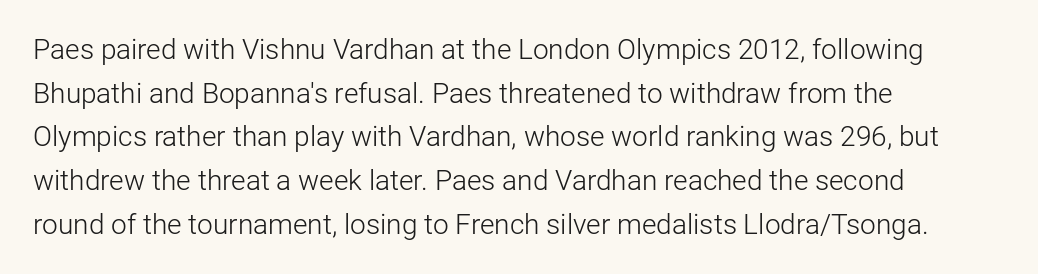
Q: Is the text bold? A: No.
Q: Is the text italic (slanted)? A: No, it is upright.
Q: Is the typeface a serif or a sans-serif typeface? A: Sans-serif.
Q: Is the text underlined? A: No.
Q: How is the paragraph aligned? A: Left-aligned.
Q: Is the spacing between letters normal or unusually wide? A: Normal.
Q: Is the spacing between lines tight, normal or loose? A: Normal.
Q: Width (condensed, normal, or wide)? A: Normal.
Q: Stroke contrast? A: Low.
Q: x-height? A: Medium.
Q: Monospaced? A: No.
